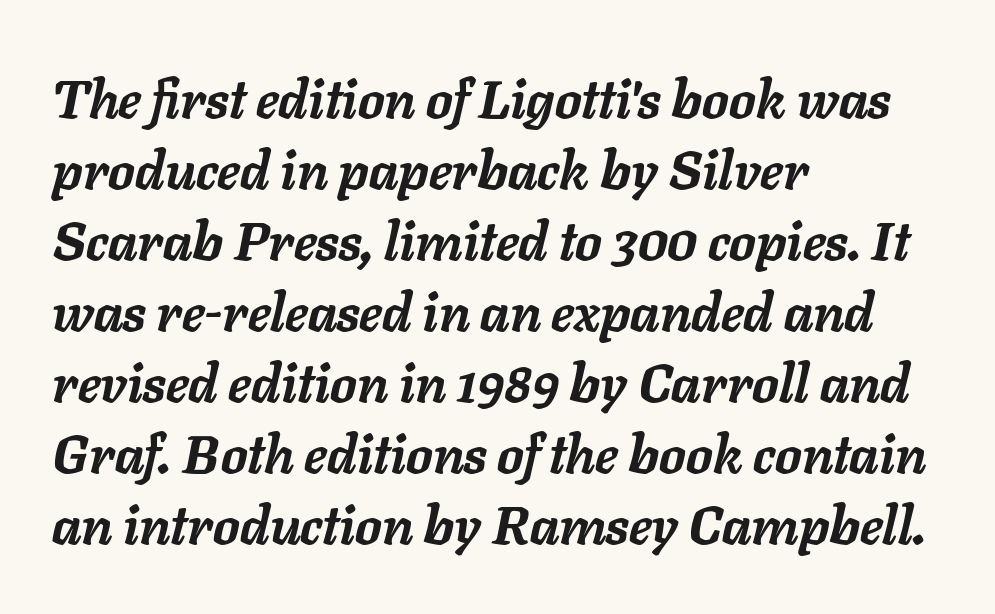
Q: Is the text bold? A: Yes.
Q: Is the text italic (slanted)? A: Yes, it leans right by about 11 degrees.
Q: Is the text underlined? A: No.
Q: How is the paragraph aligned? A: Left-aligned.
Q: Is the spacing between letters normal or unusually wide? A: Normal.
Q: Is the spacing between lines tight, normal or loose? A: Normal.
Q: Width (condensed, normal, or wide)? A: Normal.
Q: Stroke contrast? A: Low.
Q: x-height? A: Medium.
Q: Monospaced? A: No.
